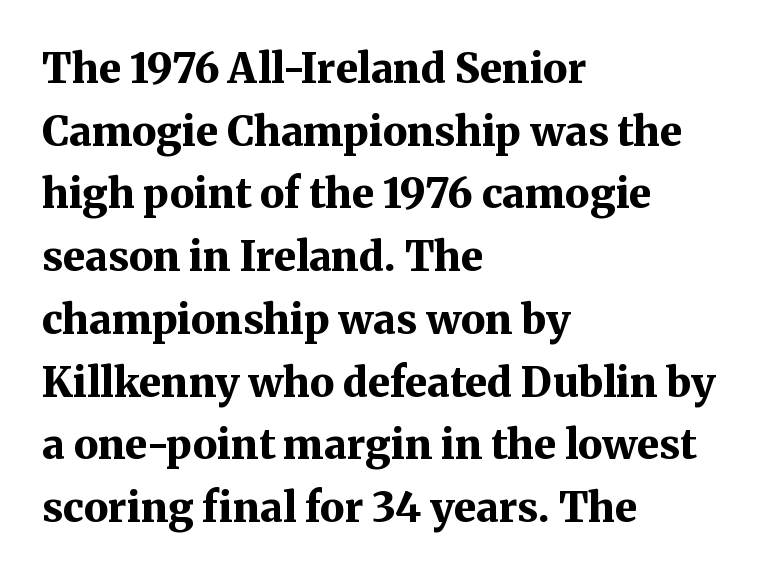
Q: Is the text bold? A: Yes.
Q: Is the text italic (slanted)? A: No, it is upright.
Q: Is the typeface a serif or a sans-serif typeface? A: Serif.
Q: Is the text underlined? A: No.
Q: How is the paragraph aligned? A: Left-aligned.
Q: Is the spacing between letters normal or unusually wide? A: Normal.
Q: Is the spacing between lines tight, normal or loose? A: Normal.
Q: Width (condensed, normal, or wide)? A: Normal.
Q: Stroke contrast? A: Medium.
Q: x-height? A: Medium.
Q: Monospaced? A: No.
